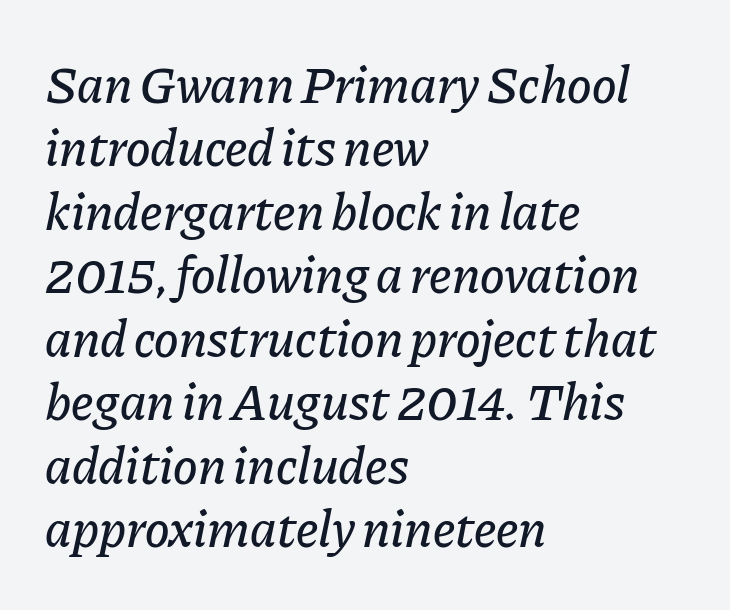
Q: Is the text italic (slanted)? A: Yes, it leans right by about 11 degrees.
Q: Is the text underlined? A: No.
Q: How is the paragraph aligned? A: Left-aligned.
Q: Is the spacing between letters normal or unusually wide? A: Normal.
Q: Width (condensed, normal, or wide)? A: Normal.
Q: Stroke contrast? A: Low.
Q: x-height? A: Medium.
Q: Monospaced? A: No.
